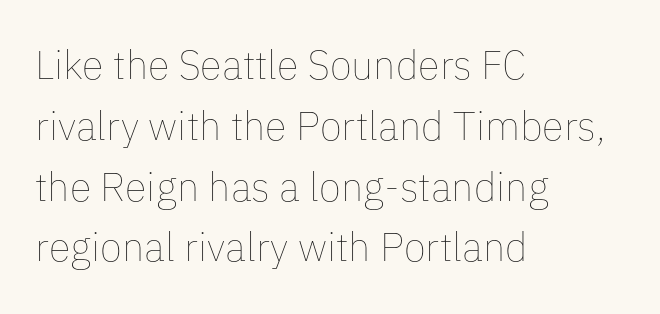
{"italic": "no", "bold": "no", "weight": "thin", "width": "normal", "stroke_contrast": "low", "x_height": "medium", "monospaced": "no", "underline": "no", "align": "left", "line_spacing": "normal", "line_spacing_ratio": 1.52, "letter_spacing": "normal", "letter_spacing_em": 0.0, "glyph_px": 40}
